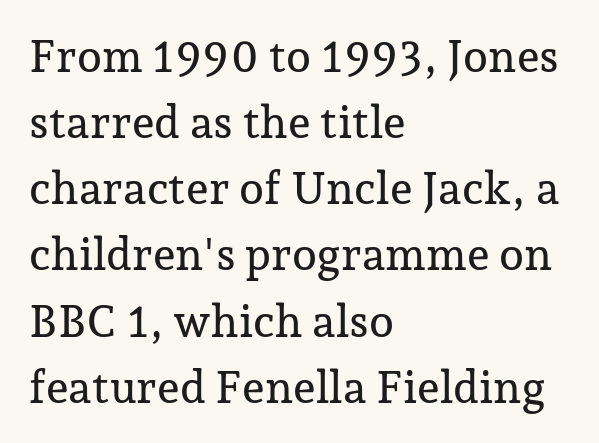
{"serif": "yes", "italic": "no", "width": "normal", "stroke_contrast": "low", "x_height": "medium", "monospaced": "no", "underline": "no", "align": "left", "line_spacing": "normal", "line_spacing_ratio": 1.47, "letter_spacing": "normal", "letter_spacing_em": 0.0, "glyph_px": 45}
